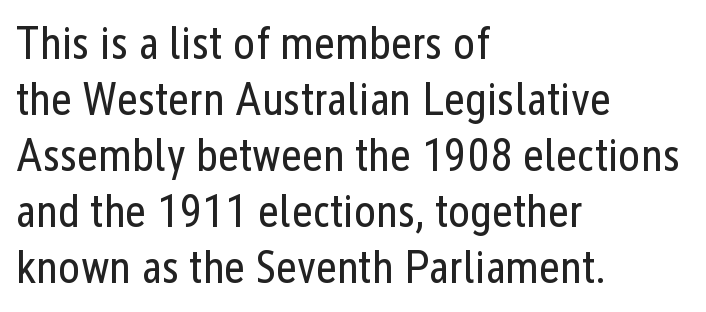
{"serif": "no", "italic": "no", "bold": "no", "weight": "regular", "width": "condensed", "stroke_contrast": "low", "x_height": "medium", "monospaced": "no", "underline": "no", "align": "left", "line_spacing_ratio": 1.22, "letter_spacing": "normal", "letter_spacing_em": 0.0, "glyph_px": 46}
